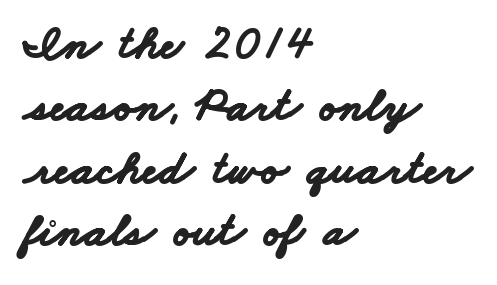
The image shows 48 px bold, wide sans-serif type; set left-aligned, normal line spacing (1.3x), normal letter spacing, not underlined; low stroke contrast and a small x-height.
